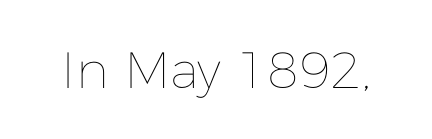
Q: Is the text bold? A: No.
Q: Is the text italic (slanted)? A: No, it is upright.
Q: Is the text underlined? A: No.
Q: Is the spacing between letters normal or unusually wide? A: Normal.
Q: Width (condensed, normal, or wide)? A: Normal.
Q: Stroke contrast? A: Low.
Q: x-height? A: Medium.
Q: Monospaced? A: No.
